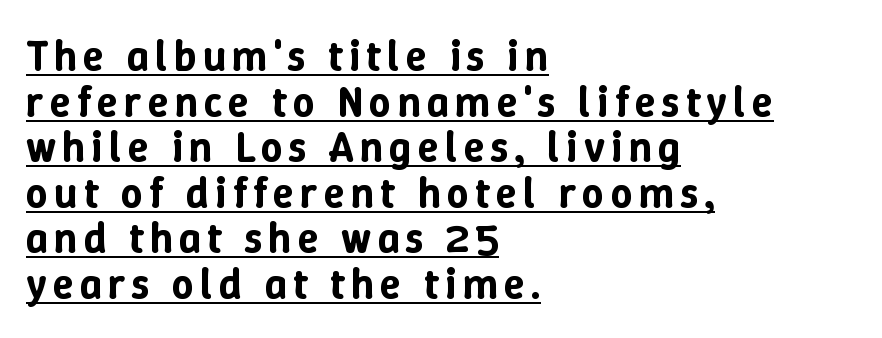
Q: Is the text italic (slanted)? A: No, it is upright.
Q: Is the text underlined? A: Yes.
Q: How is the paragraph aligned? A: Left-aligned.
Q: Is the spacing between lines tight, normal or loose? A: Tight.
Q: Width (condensed, normal, or wide)? A: Normal.
Q: Stroke contrast? A: Low.
Q: x-height? A: Medium.
Q: Monospaced? A: No.
